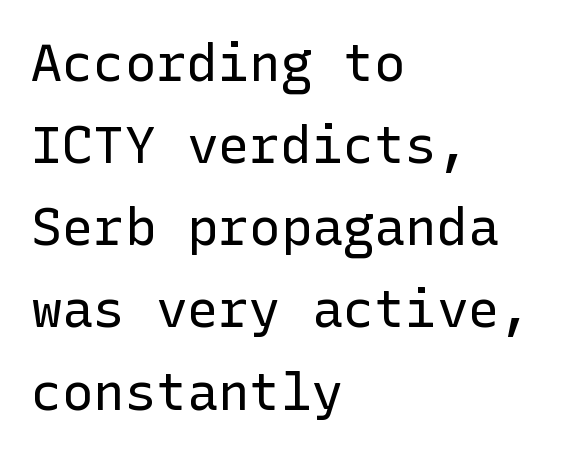
Q: Is the text bold? A: No.
Q: Is the text italic (slanted)? A: No, it is upright.
Q: Is the typeface a serif or a sans-serif typeface? A: Sans-serif.
Q: Is the text underlined? A: No.
Q: How is the paragraph aligned? A: Left-aligned.
Q: Is the spacing between letters normal or unusually wide? A: Normal.
Q: Is the spacing between lines tight, normal or loose? A: Normal.
Q: Width (condensed, normal, or wide)? A: Normal.
Q: Stroke contrast? A: Low.
Q: x-height? A: Medium.
